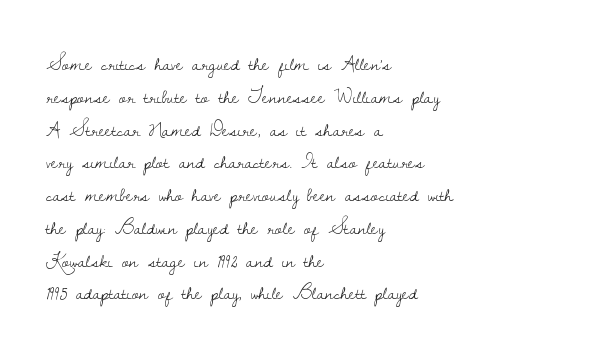
Q: Is the text bold? A: No.
Q: Is the text italic (slanted)? A: Yes.
Q: Is the text underlined? A: No.
Q: How is the paragraph aligned? A: Left-aligned.
Q: Is the spacing between letters normal or unusually wide? A: Normal.
Q: Is the spacing between lines tight, normal or loose? A: Normal.
